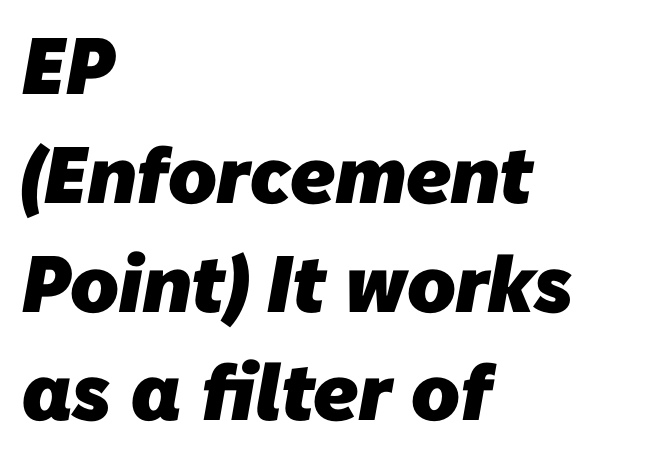
Q: Is the text bold? A: Yes.
Q: Is the typeface a serif or a sans-serif typeface? A: Sans-serif.
Q: Is the text underlined? A: No.
Q: How is the paragraph aligned? A: Left-aligned.
Q: Is the spacing between letters normal or unusually wide? A: Normal.
Q: Is the spacing between lines tight, normal or loose? A: Normal.
Q: Width (condensed, normal, or wide)? A: Normal.
Q: Stroke contrast? A: Low.
Q: x-height? A: Medium.
Q: Monospaced? A: No.
